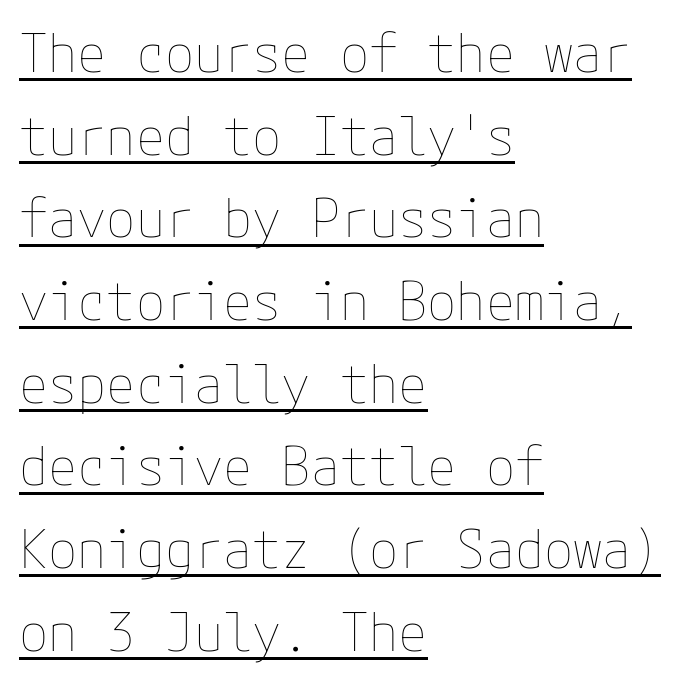
The image shows 53 px thin type, upright; set left-aligned, normal line spacing (1.56x), normal letter spacing, underlined; low stroke contrast and a medium x-height.
